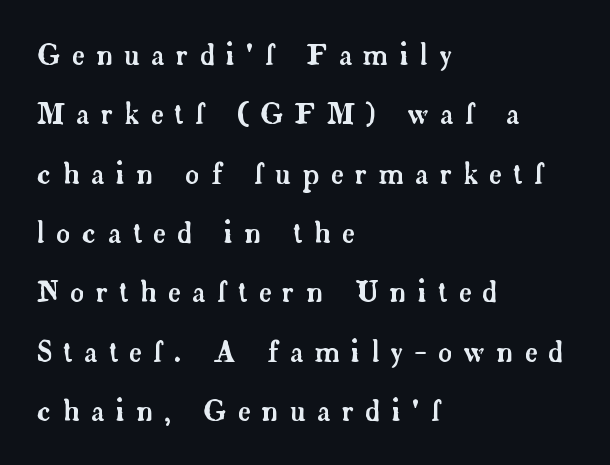
Q: Is the text italic (slanted)? A: No, it is upright.
Q: Is the typeface a serif or a sans-serif typeface? A: Serif.
Q: Is the text underlined? A: No.
Q: How is the paragraph aligned? A: Left-aligned.
Q: Is the spacing between letters normal or unusually wide? A: Unusually wide.
Q: Is the spacing between lines tight, normal or loose? A: Loose.
Q: Width (condensed, normal, or wide)? A: Normal.
Q: Stroke contrast? A: Low.
Q: x-height? A: Small.
Q: Monospaced? A: No.
